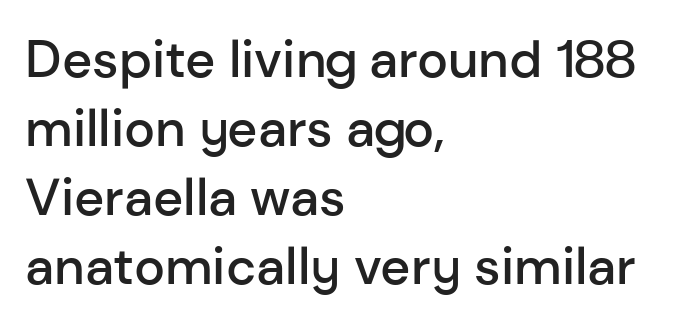
Q: Is the text bold? A: Semi-bold.
Q: Is the text italic (slanted)? A: No, it is upright.
Q: Is the typeface a serif or a sans-serif typeface? A: Sans-serif.
Q: Is the text underlined? A: No.
Q: How is the paragraph aligned? A: Left-aligned.
Q: Is the spacing between letters normal or unusually wide? A: Normal.
Q: Is the spacing between lines tight, normal or loose? A: Normal.
Q: Width (condensed, normal, or wide)? A: Normal.
Q: Stroke contrast? A: Low.
Q: x-height? A: Medium.
Q: Monospaced? A: No.
